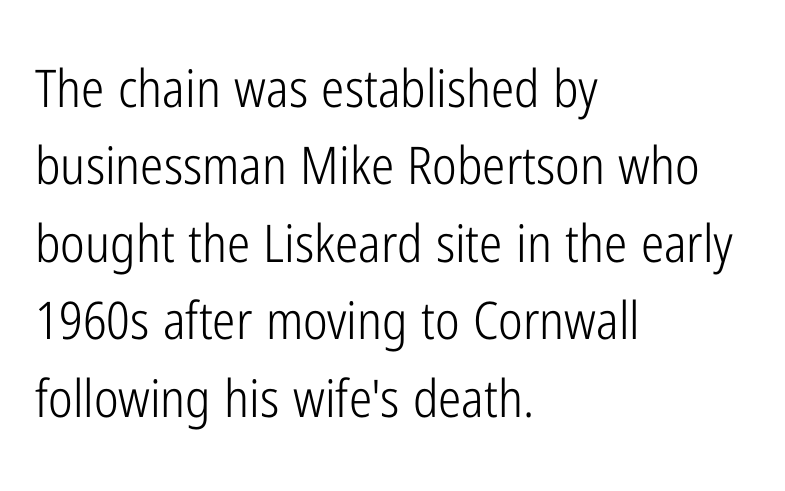
The image shows 52 px light, condensed sans-serif type, upright; set left-aligned, normal line spacing (1.49x), normal letter spacing, not underlined; low stroke contrast and a medium x-height.
